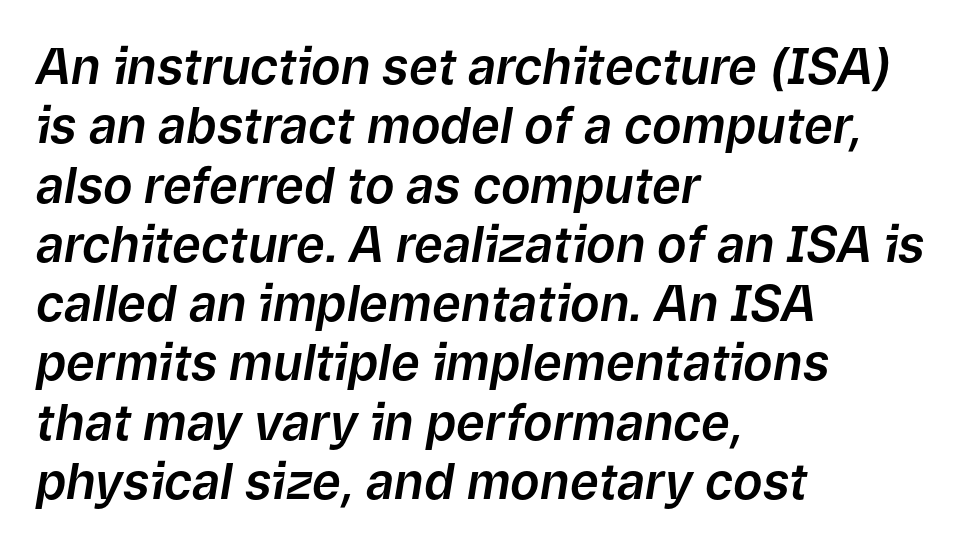
Q: Is the text italic (slanted)? A: Yes, it leans right by about 9 degrees.
Q: Is the text underlined? A: No.
Q: How is the paragraph aligned? A: Left-aligned.
Q: Is the spacing between letters normal or unusually wide? A: Normal.
Q: Width (condensed, normal, or wide)? A: Normal.
Q: Stroke contrast? A: Low.
Q: x-height? A: Medium.
Q: Monospaced? A: No.
